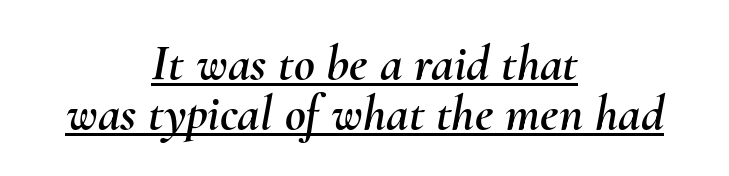
Q: Is the text italic (slanted)? A: Yes, it leans right by about 10 degrees.
Q: Is the text underlined? A: Yes.
Q: How is the paragraph aligned? A: Centered.
Q: Is the spacing between letters normal or unusually wide? A: Normal.
Q: Is the spacing between lines tight, normal or loose? A: Tight.
Q: Width (condensed, normal, or wide)? A: Normal.
Q: Stroke contrast? A: Medium.
Q: x-height? A: Small.
Q: Monospaced? A: No.
